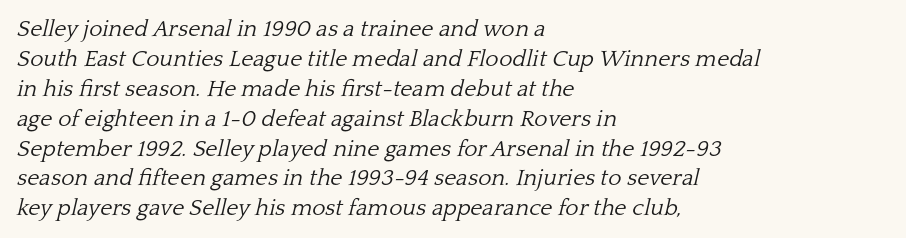
Q: Is the text bold? A: No.
Q: Is the text italic (slanted)? A: Yes, it leans right by about 13 degrees.
Q: Is the text underlined? A: No.
Q: How is the paragraph aligned? A: Left-aligned.
Q: Is the spacing between letters normal or unusually wide? A: Normal.
Q: Is the spacing between lines tight, normal or loose? A: Normal.
